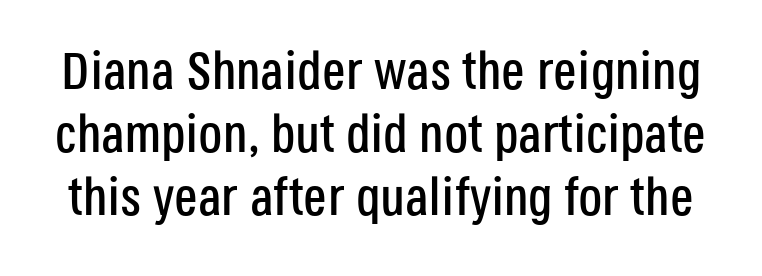
Q: Is the text italic (slanted)? A: No, it is upright.
Q: Is the typeface a serif or a sans-serif typeface? A: Sans-serif.
Q: Is the text underlined? A: No.
Q: Is the spacing between letters normal or unusually wide? A: Normal.
Q: Width (condensed, normal, or wide)? A: Condensed.
Q: Stroke contrast? A: Low.
Q: x-height? A: Large.
Q: Monospaced? A: No.
